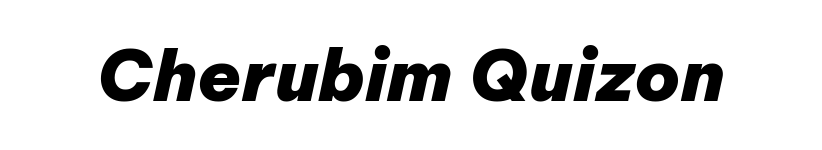
{"italic": "yes", "lean": "right", "slant_degrees": 12, "bold": "yes", "weight": "heavy", "width": "normal", "stroke_contrast": "low", "x_height": "medium", "monospaced": "no", "underline": "no", "letter_spacing": "normal", "letter_spacing_em": 0.0, "glyph_px": 71}
